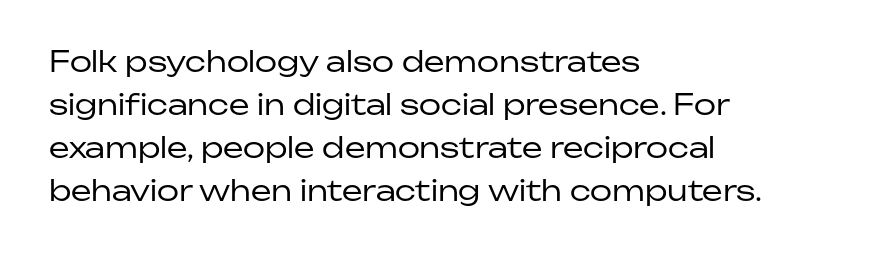
Q: Is the text bold? A: No.
Q: Is the text italic (slanted)? A: No, it is upright.
Q: Is the typeface a serif or a sans-serif typeface? A: Sans-serif.
Q: Is the text underlined? A: No.
Q: How is the paragraph aligned? A: Left-aligned.
Q: Is the spacing between letters normal or unusually wide? A: Normal.
Q: Is the spacing between lines tight, normal or loose? A: Normal.
Q: Width (condensed, normal, or wide)? A: Normal.
Q: Stroke contrast? A: Low.
Q: x-height? A: Medium.
Q: Monospaced? A: No.
